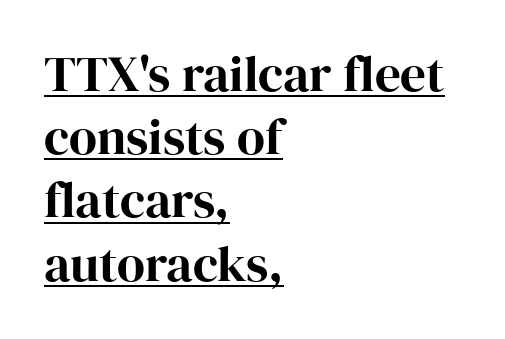
Q: Is the text italic (slanted)? A: No, it is upright.
Q: Is the typeface a serif or a sans-serif typeface? A: Serif.
Q: Is the text underlined? A: Yes.
Q: How is the paragraph aligned? A: Left-aligned.
Q: Is the spacing between letters normal or unusually wide? A: Normal.
Q: Width (condensed, normal, or wide)? A: Normal.
Q: Stroke contrast? A: High.
Q: x-height? A: Medium.
Q: Monospaced? A: No.
